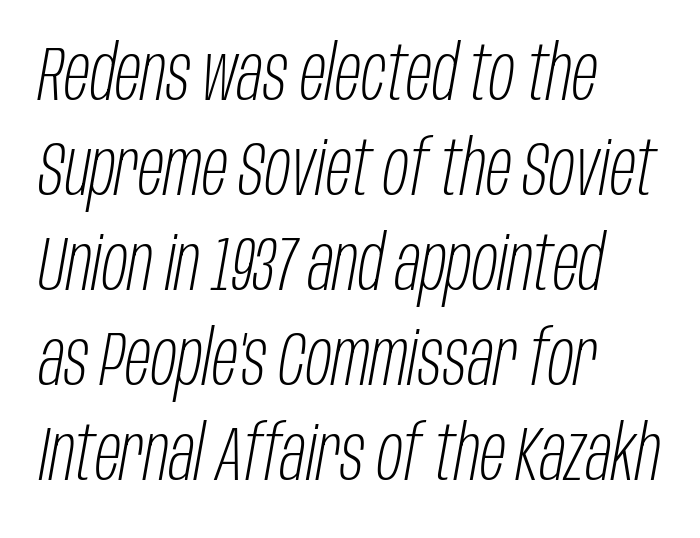
Compared with typical paragraphs, the rows here are spaced about the same. Is this a fixed-width face? No — the glyphs have proportional, varying widths. The typesetting does not lean heavy: it is not bold. The whole block is typeset with a tilt.
